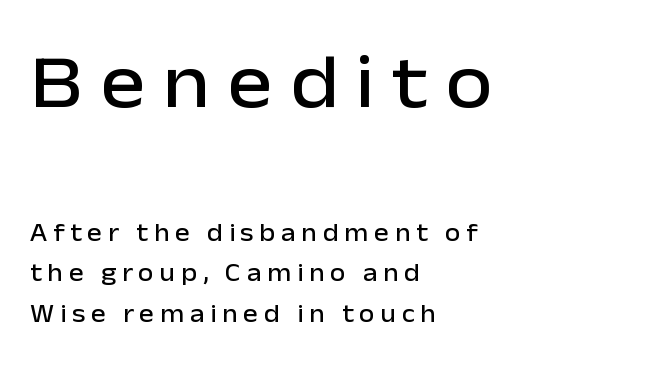
{"serif": "no", "italic": "no", "width": "normal", "stroke_contrast": "low", "x_height": "medium", "monospaced": "no", "underline": "no", "align": "left", "line_spacing": "normal", "line_spacing_ratio": 1.63, "letter_spacing": "wide", "letter_spacing_em": 0.23, "larger_block": "first", "size_ratio": 3.04, "glyph_px": 76}
